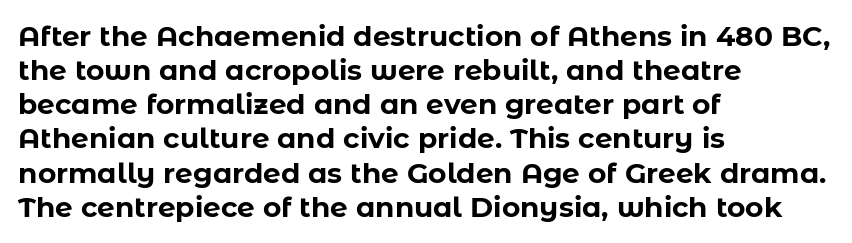
Q: Is the text bold? A: Yes.
Q: Is the text italic (slanted)? A: No, it is upright.
Q: Is the typeface a serif or a sans-serif typeface? A: Sans-serif.
Q: Is the text underlined? A: No.
Q: How is the paragraph aligned? A: Left-aligned.
Q: Is the spacing between letters normal or unusually wide? A: Normal.
Q: Width (condensed, normal, or wide)? A: Normal.
Q: Stroke contrast? A: Low.
Q: x-height? A: Medium.
Q: Monospaced? A: No.
